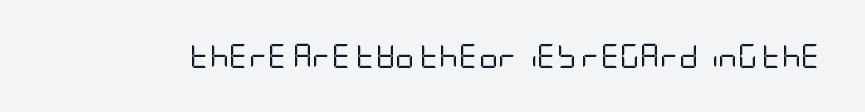
Only glyphs here, with clear space below each row. Notice how the stems are strictly vertical — no italics here. Between one letter and the next there's only the usual sliver of space. Is this a heavy cut? Hardly; it is regular or lighter.
